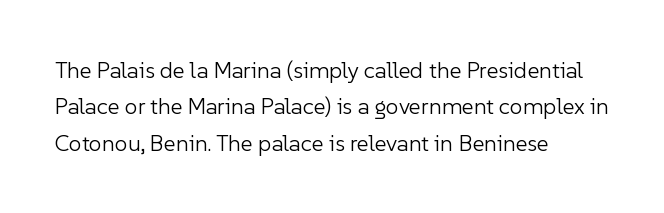
Compared with typical paragraphs, the rows here are spaced about the same. The letterforms sit at book weight or below. Ascenders rise straight up at ninety degrees. The lines are quadded left. Check the space under the baseline: it is left empty. Tracking value appears to be zero — textbook default spacing.
